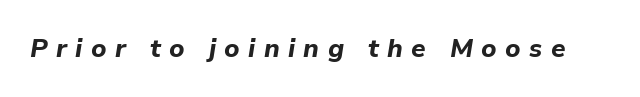
Stroke thickness is high; the sample reads as a true bold. Glyph-to-glyph distance is far greater than everyday printed text. Quick note: italic. Plain, unruled lines of type.
